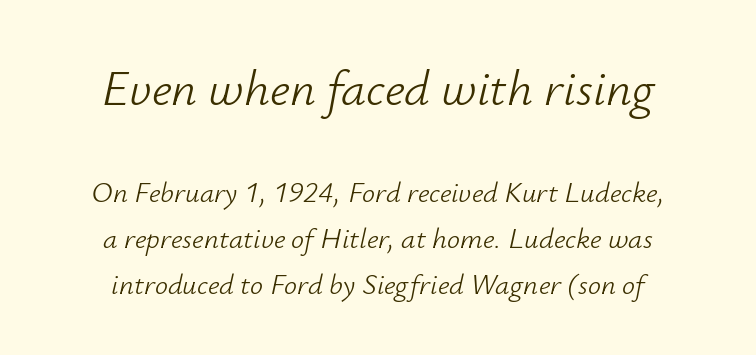
The image shows 50 px light type, italic (leaning right); set centered, normal line spacing (1.58x), normal letter spacing, not underlined; the first (top) block is 1.72x larger; low stroke contrast and a small x-height.
